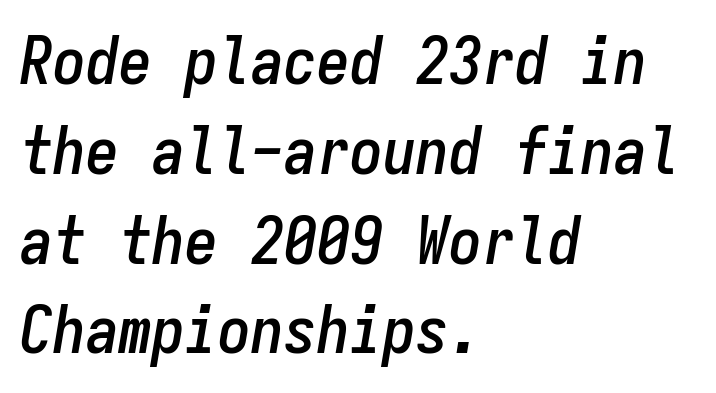
{"italic": "yes", "lean": "right", "slant_degrees": 9, "width": "condensed", "stroke_contrast": "low", "x_height": "medium", "monospaced": "yes", "underline": "no", "align": "left", "line_spacing": "normal", "line_spacing_ratio": 1.36, "letter_spacing": "normal", "letter_spacing_em": 0.0, "glyph_px": 66}
